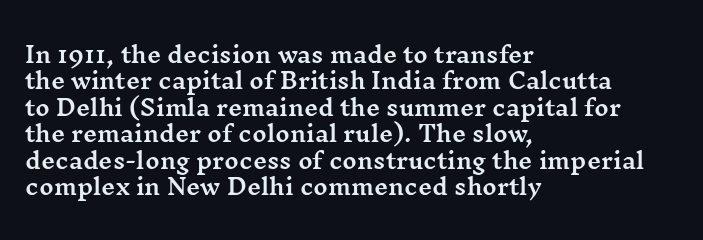
This rendering features lettering with no underline. Horizontal alignment here is leftward, the default for most running prose. These lines keep a tight, regular rhythm from letter to letter. A typesetter would mark this as roman, not italic.
